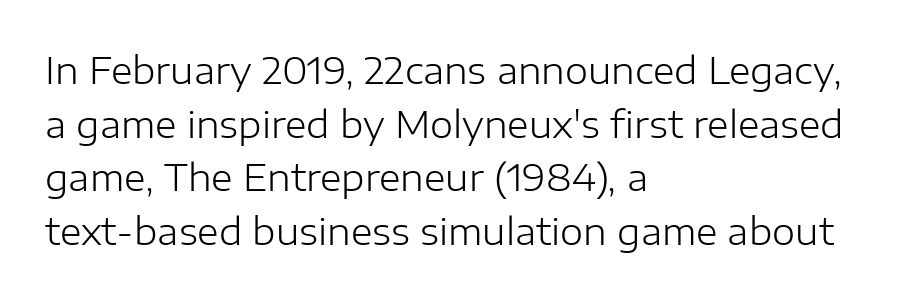
Has an underline been added? It has not. Looks like regular typesetting: each glyph gets only the width it needs. Compared with typical body copy, the letter spacing here is the same. One-word summary of the alignment: left. Stroke terminals: plain, sans-serif. A typesetter would mark this as roman, not italic.
